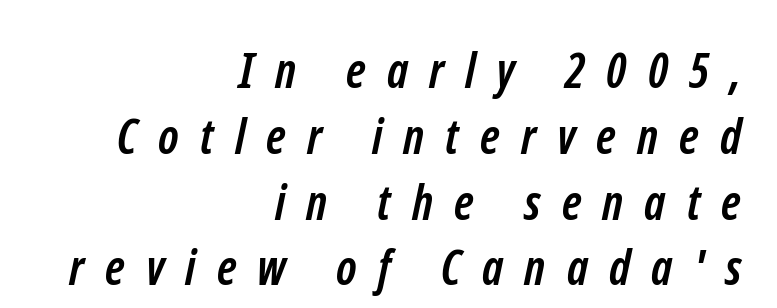
The image shows 48 px semibold, condensed sans-serif type; set right-aligned, normal line spacing (1.37x), unusually wide letter spacing (+0.44 em), not underlined; low stroke contrast and a medium x-height.
